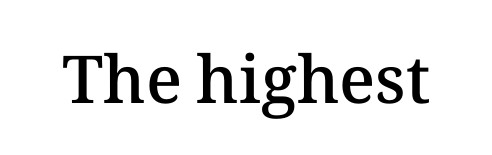
Q: Is the text bold? A: Semi-bold.
Q: Is the text italic (slanted)? A: No, it is upright.
Q: Is the text underlined? A: No.
Q: Is the spacing between letters normal or unusually wide? A: Normal.
Q: Width (condensed, normal, or wide)? A: Normal.
Q: Stroke contrast? A: Medium.
Q: x-height? A: Medium.
Q: Monospaced? A: No.
